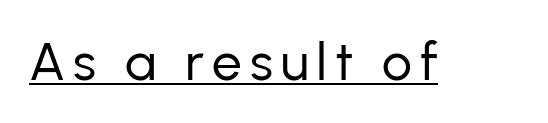
The image shows 53 px regular-weight sans-serif type, upright; set underlined; low stroke contrast and a medium x-height.
